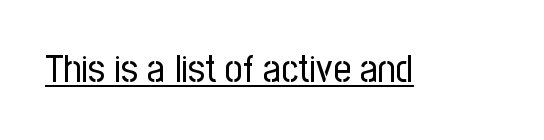
Spacing verdict: proportional, widths tailored to each character. Observe the absence of serifs on each vertical stroke in this sample. Characters follow at the spacing the type designer built in. Counters stay open thanks to moderate or lighter strokes.
